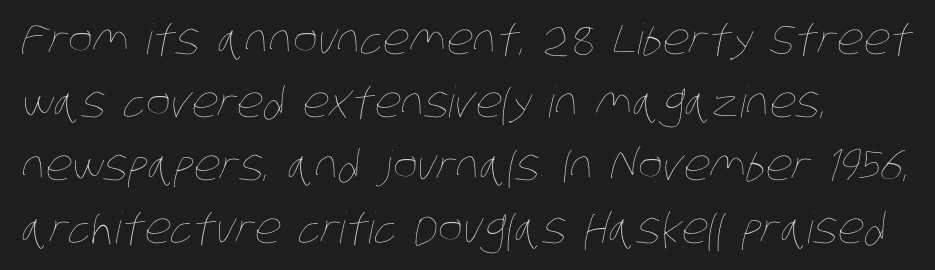
{"bold": "no", "weight": "thin", "width": "condensed", "stroke_contrast": "low", "x_height": "large", "monospaced": "no", "underline": "no", "align": "left", "line_spacing": "normal", "line_spacing_ratio": 1.5, "letter_spacing": "normal", "letter_spacing_em": 0.0, "glyph_px": 42}
